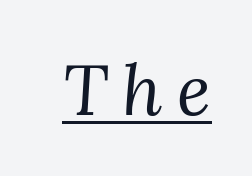
{"serif": "yes", "italic": "yes", "lean": "right", "slant_degrees": 3, "bold": "no", "weight": "regular", "width": "normal", "stroke_contrast": "medium", "x_height": "medium", "monospaced": "no", "underline": "yes", "letter_spacing": "wide", "letter_spacing_em": 0.2, "glyph_px": 71}
